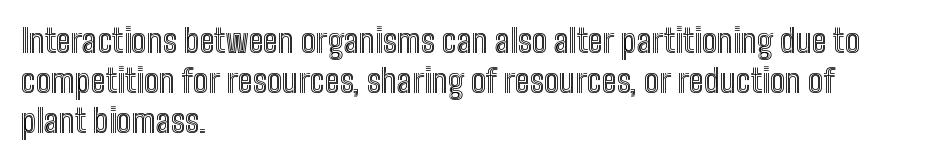
Q: Is the text italic (slanted)? A: No, it is upright.
Q: Is the text underlined? A: No.
Q: How is the paragraph aligned? A: Left-aligned.
Q: Is the spacing between letters normal or unusually wide? A: Normal.
Q: Is the spacing between lines tight, normal or loose? A: Normal.
Q: Width (condensed, normal, or wide)? A: Condensed.
Q: x-height? A: Medium.
Q: Monospaced? A: No.
